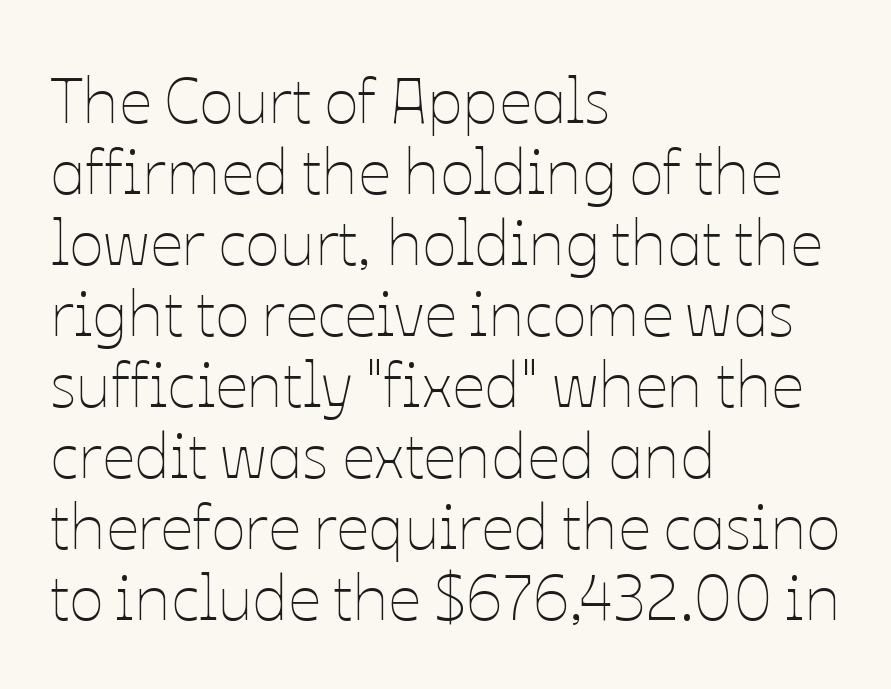
The image shows 64 px thin type, upright; set left-aligned, tight line spacing (1.11x), normal letter spacing, not underlined; low stroke contrast and a medium x-height.
